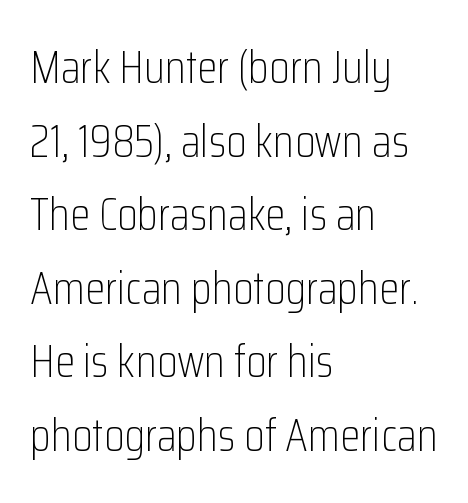
The image shows 46 px light, condensed sans-serif type, upright; set left-aligned, normal line spacing (1.6x), normal letter spacing, not underlined; low stroke contrast and a medium x-height.
